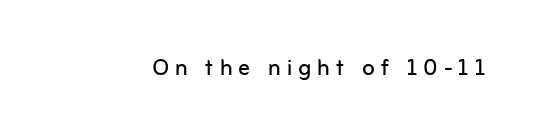
The image shows 29 px regular-weight sans-serif type, upright; set unusually wide letter spacing (+0.21 em), not underlined; low stroke contrast and a medium x-height.
